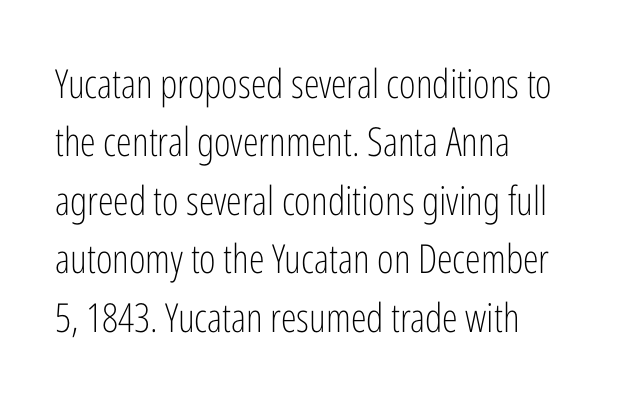
A classic flush-left, rag-right setting is used for this passage. Underline: absent. These lines are rendered in a variable-pitch font. Are there feet on the stems? There aren't — it's a sans.
